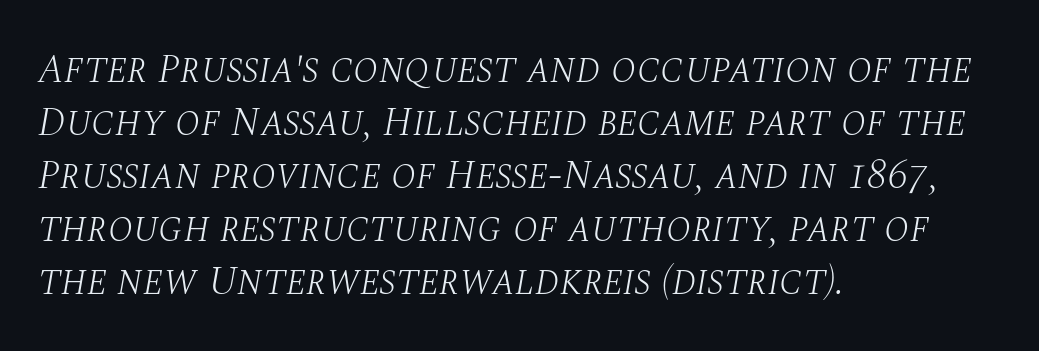
Nothing unusual about the tracking: characters are spaced as the font intends. Does the lettering tilt? It does — this is italic. Each row of text sits above clean, open space. The vertical gap from one line to the next is medium.
